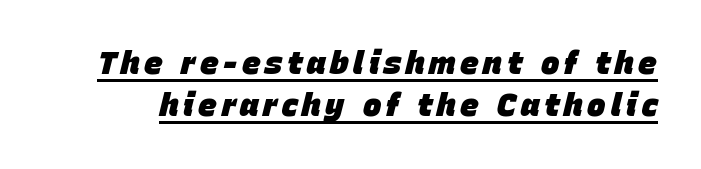
The image shows 31 px heavy type, italic (leaning right); set normal line spacing (1.37x), underlined; low stroke contrast and a large x-height.
